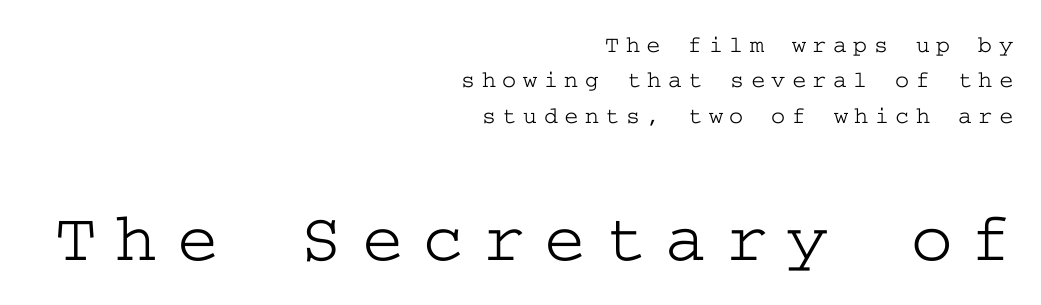
If you measured baseline to baseline, you'd find a middling distance. The setting favours the right margin, as signatures and pull-quotes sometimes do. The tracking jumps out immediately: characters are airy and widely separated. Every character sits straight up, as roman type does. The designer went with a serif here, giving each stem small feet.
